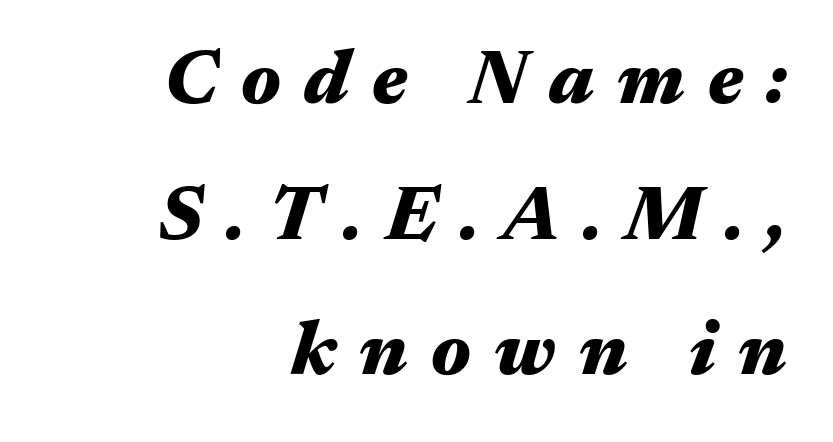
{"italic": "yes", "lean": "right", "slant_degrees": 17, "bold": "yes", "weight": "heavy", "width": "wide", "stroke_contrast": "medium", "x_height": "medium", "monospaced": "no", "underline": "no", "align": "right", "line_spacing_ratio": 1.76, "letter_spacing": "wide", "letter_spacing_em": 0.3, "glyph_px": 77}
